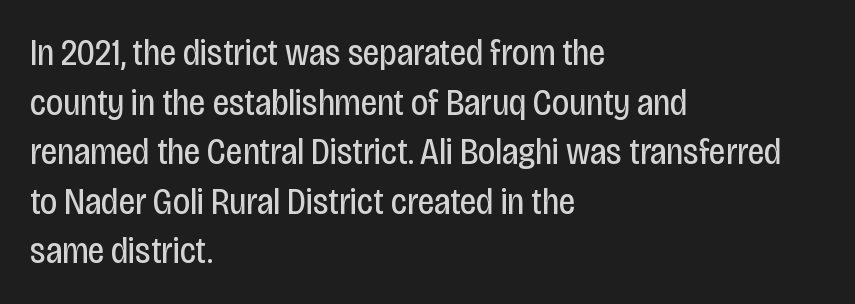
The image shows 37 px regular-weight, condensed sans-serif type, upright; set left-aligned, normal line spacing (1.34x), normal letter spacing, not underlined; low stroke contrast and a large x-height.
